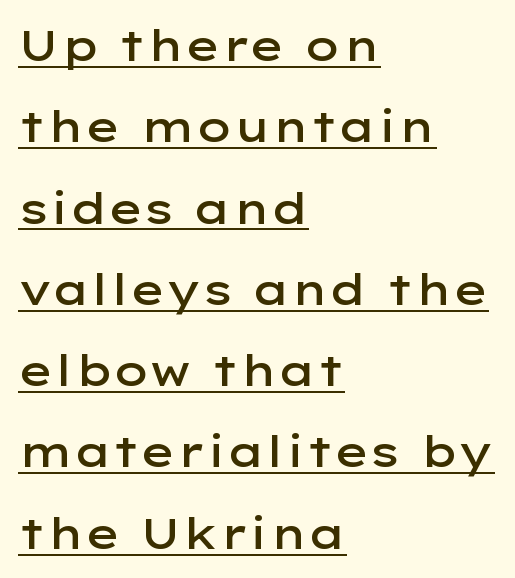
The image shows 43 px semibold, wide sans-serif type, upright; set left-aligned, line spacing 1.89x, normal letter spacing, underlined; low stroke contrast and a medium x-height.
